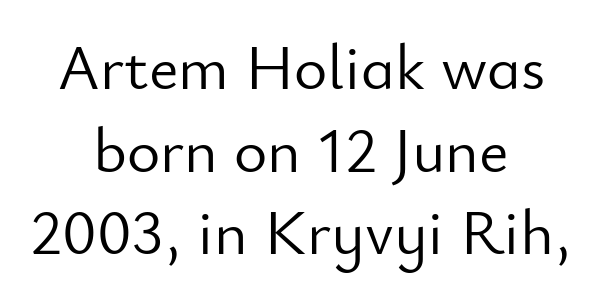
{"serif": "no", "italic": "no", "bold": "no", "weight": "light", "width": "normal", "stroke_contrast": "low", "x_height": "small", "monospaced": "no", "underline": "no", "align": "center", "line_spacing": "normal", "line_spacing_ratio": 1.29, "letter_spacing": "normal", "letter_spacing_em": 0.0, "glyph_px": 64}
